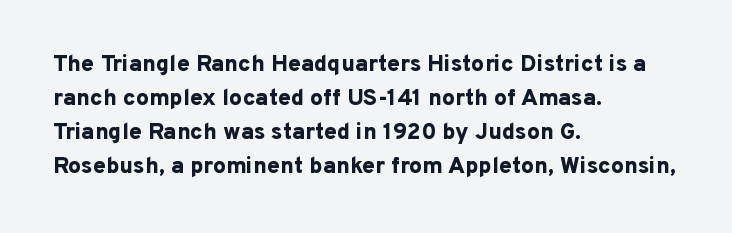
Q: Is the text bold? A: Yes.
Q: Is the text italic (slanted)? A: No, it is upright.
Q: Is the text underlined? A: No.
Q: How is the paragraph aligned? A: Left-aligned.
Q: Is the spacing between letters normal or unusually wide? A: Normal.
Q: Is the spacing between lines tight, normal or loose? A: Normal.
